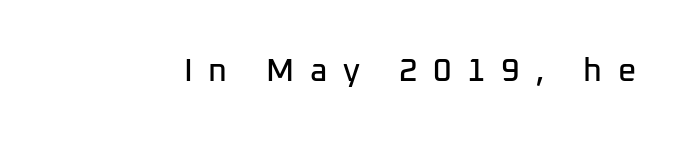
Q: Is the text italic (slanted)? A: No, it is upright.
Q: Is the typeface a serif or a sans-serif typeface? A: Sans-serif.
Q: Is the text underlined? A: No.
Q: Is the spacing between letters normal or unusually wide? A: Unusually wide.
Q: Width (condensed, normal, or wide)? A: Normal.
Q: Stroke contrast? A: Low.
Q: x-height? A: Medium.
Q: Monospaced? A: No.
